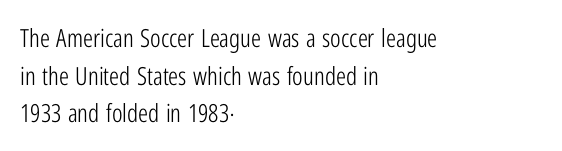
The image shows 25 px text type, upright; set left-aligned, normal line spacing (1.51x), normal letter spacing, not underlined.
